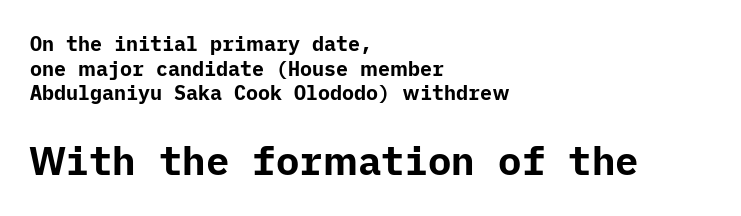
{"serif": "no", "italic": "no", "bold": "yes", "weight": "bold", "width": "normal", "stroke_contrast": "low", "x_height": "medium", "underline": "no", "align": "left", "line_spacing_ratio": 1.23, "letter_spacing": "normal", "letter_spacing_em": 0.0, "larger_block": "second", "size_ratio": 1.95, "glyph_px": 39}
